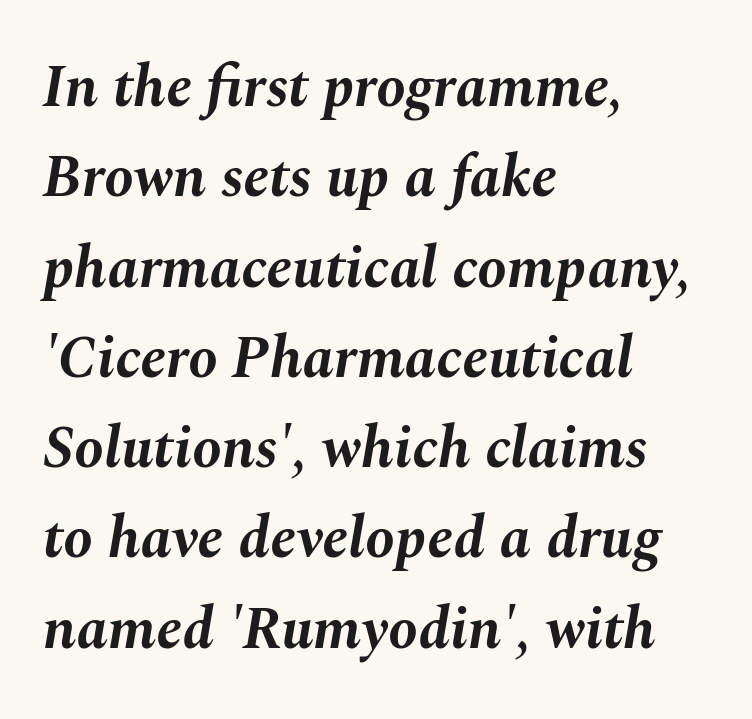
Q: Is the text bold? A: Yes.
Q: Is the text italic (slanted)? A: Yes, it leans right by about 10 degrees.
Q: Is the text underlined? A: No.
Q: How is the paragraph aligned? A: Left-aligned.
Q: Is the spacing between letters normal or unusually wide? A: Normal.
Q: Is the spacing between lines tight, normal or loose? A: Normal.
Q: Width (condensed, normal, or wide)? A: Normal.
Q: Stroke contrast? A: Medium.
Q: x-height? A: Medium.
Q: Monospaced? A: No.
